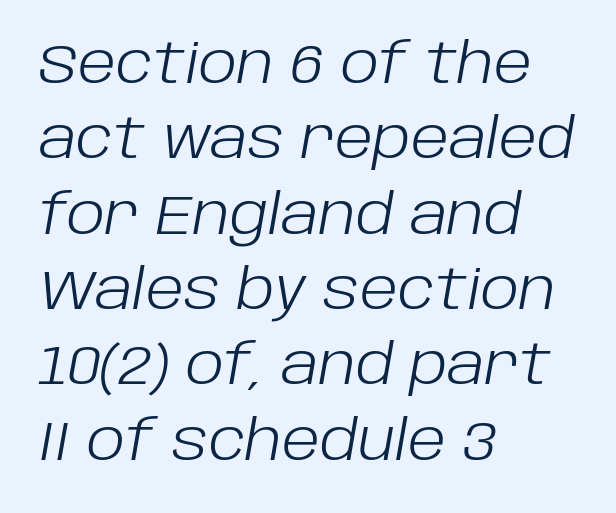
The image shows 55 px light type, italic (leaning right); set left-aligned, normal line spacing (1.37x), normal letter spacing, not underlined; low stroke contrast and a large x-height.
